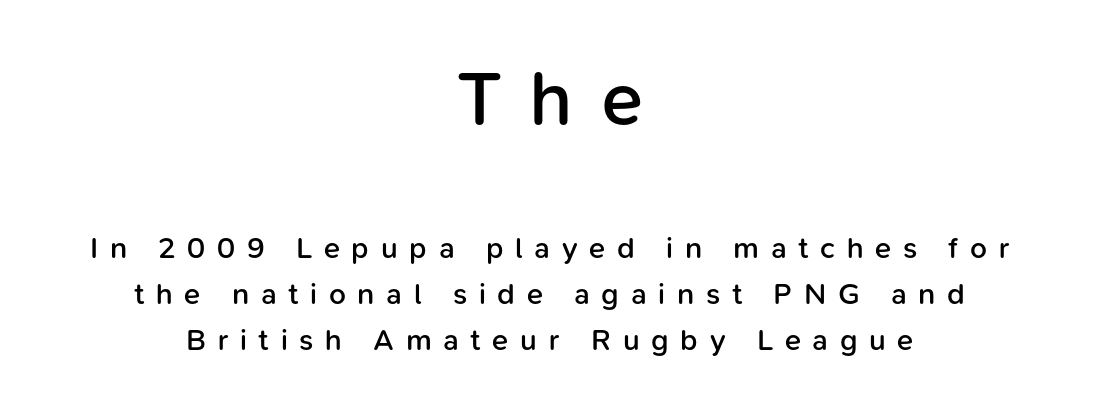
The image shows 76 px semibold sans-serif type, upright; set centered, normal line spacing (1.52x), unusually wide letter spacing (+0.39 em), not underlined; the first (top) block is 2.53x larger; low stroke contrast and a medium x-height.
